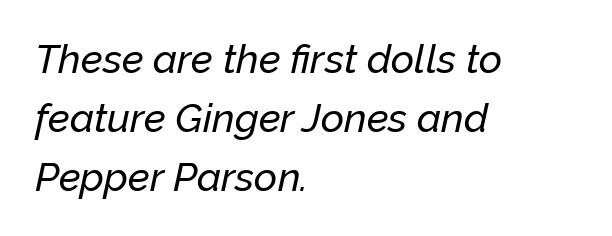
Do the characters align in a grid? No, the font is proportional. The lines in this sample share a left origin and differ only in where they stop. Honestly, the row spacing looks completely unremarkable. An italicized treatment has been applied to the whole sample. Does extra space separate the letters? No, they use regular spacing.
